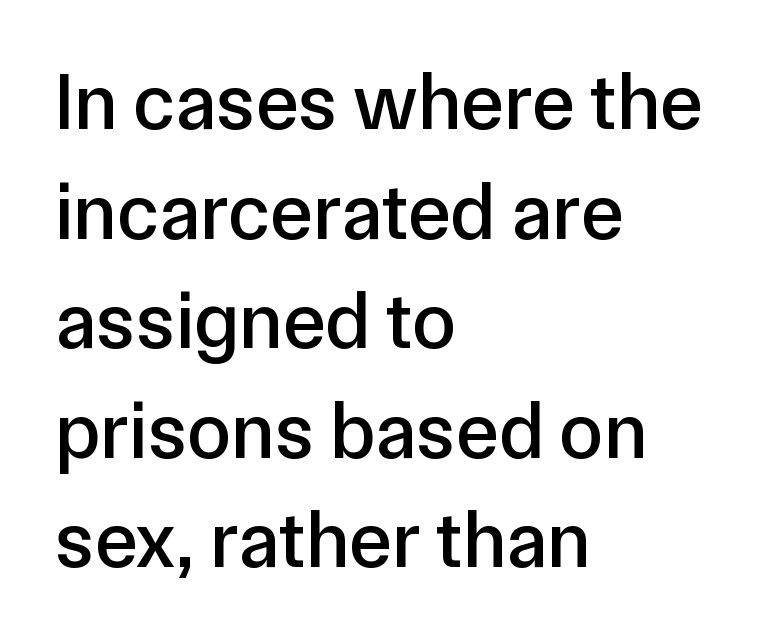
Q: Is the text italic (slanted)? A: No, it is upright.
Q: Is the typeface a serif or a sans-serif typeface? A: Sans-serif.
Q: Is the text underlined? A: No.
Q: How is the paragraph aligned? A: Left-aligned.
Q: Is the spacing between letters normal or unusually wide? A: Normal.
Q: Is the spacing between lines tight, normal or loose? A: Normal.
Q: Width (condensed, normal, or wide)? A: Normal.
Q: Stroke contrast? A: Low.
Q: x-height? A: Medium.
Q: Monospaced? A: No.
